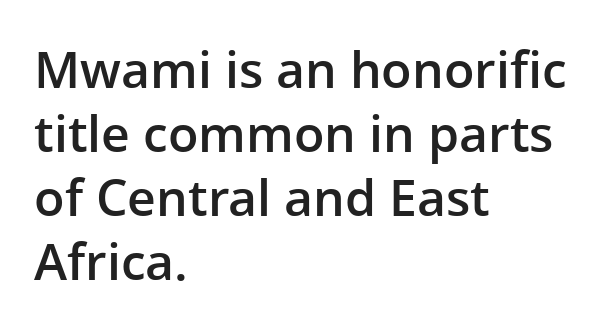
Every letter is mildly thick-stroked: semibold rather than bold. A classic flush-left, rag-right setting is used for this passage. How are the letters spaced? Ordinarily, with no added tracking. Nope, not italic — everything's standing straight. The baseline area is clear.
